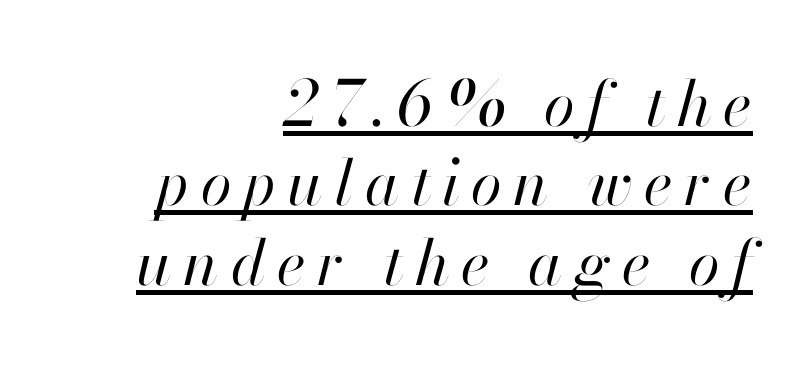
Q: Is the text bold? A: No.
Q: Is the text italic (slanted)? A: Yes, it leans right by about 13 degrees.
Q: Is the text underlined? A: Yes.
Q: How is the paragraph aligned? A: Right-aligned.
Q: Is the spacing between lines tight, normal or loose? A: Normal.
Q: Width (condensed, normal, or wide)? A: Normal.
Q: Stroke contrast? A: High.
Q: x-height? A: Small.
Q: Monospaced? A: No.
